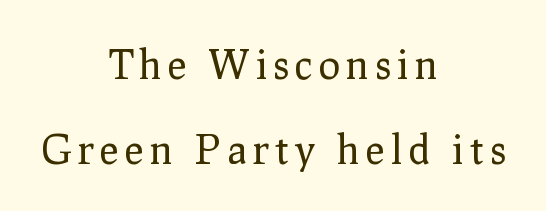
The image shows 40 px regular-weight serif type, upright; set centered, loose line spacing (2.12x), not underlined; low stroke contrast and a medium x-height.
